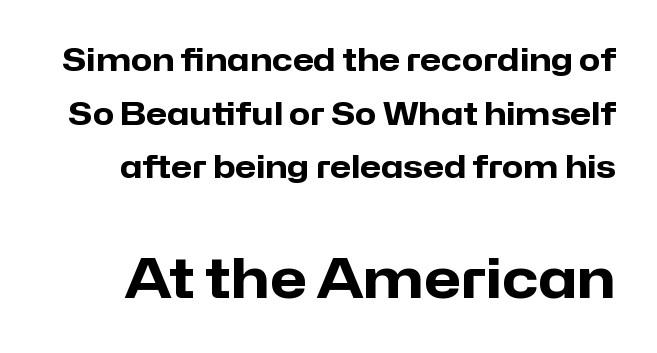
A roman cut, with each character standing at attention. The zone under the glyphs is completely vacant. What stands out about the letter spacing? Nothing — it is the standard amount. The later block is typeset at a bigger size than the earlier block. The letters are bold, with thick, heavy strokes. I'd call this a sans setting — the letters go barefoot.
